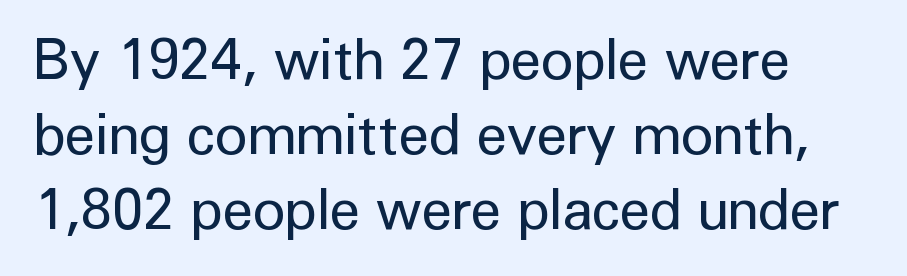
You can tell it's not italic because the verticals are truly vertical. The text was rendered using a sans face with plain stroke endings. The designer left line spacing at the default. The passage shown is not bold in any degree.
